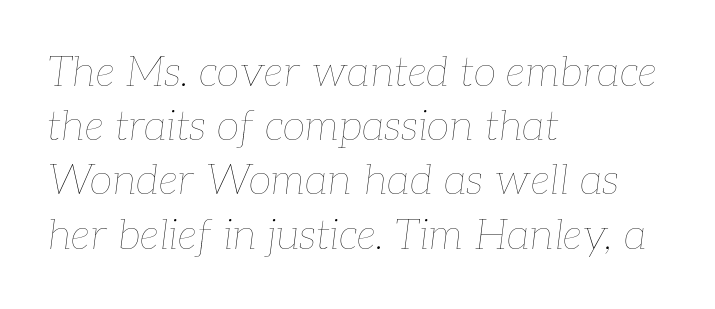
{"italic": "yes", "lean": "right", "slant_degrees": 7, "bold": "no", "weight": "thin", "width": "normal", "stroke_contrast": "low", "x_height": "medium", "monospaced": "no", "underline": "no", "align": "left", "line_spacing": "normal", "line_spacing_ratio": 1.29, "letter_spacing": "normal", "letter_spacing_em": 0.0, "glyph_px": 42}
